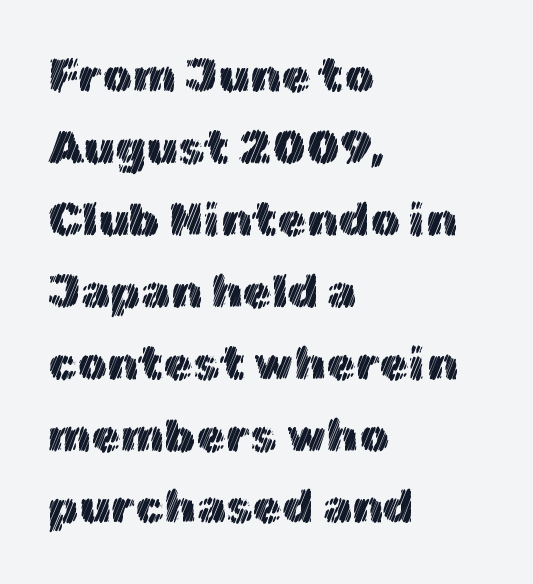
The image shows 47 px text type, upright; set left-aligned, normal line spacing (1.53x), normal letter spacing, not underlined; a medium x-height.
